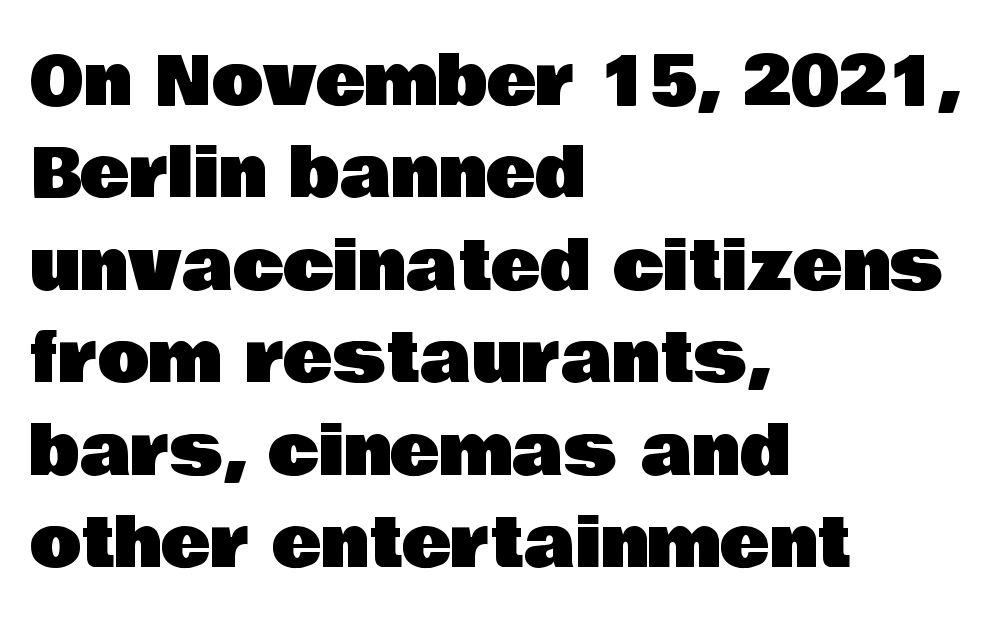
{"serif": "no", "italic": "no", "width": "normal", "stroke_contrast": "low", "x_height": "large", "monospaced": "no", "underline": "no", "align": "left", "line_spacing": "normal", "line_spacing_ratio": 1.38, "letter_spacing": "normal", "letter_spacing_em": 0.0, "glyph_px": 67}
